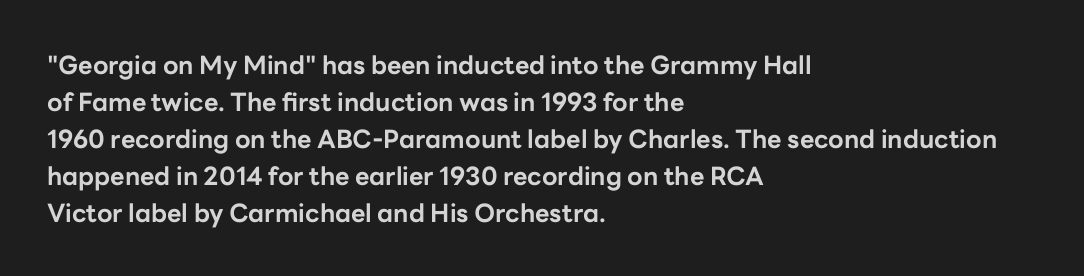
{"italic": "no", "bold": "yes", "underline": "no", "align": "left", "line_spacing": "normal", "line_spacing_ratio": 1.48, "letter_spacing": "normal", "letter_spacing_em": 0.0, "glyph_px": 25}
